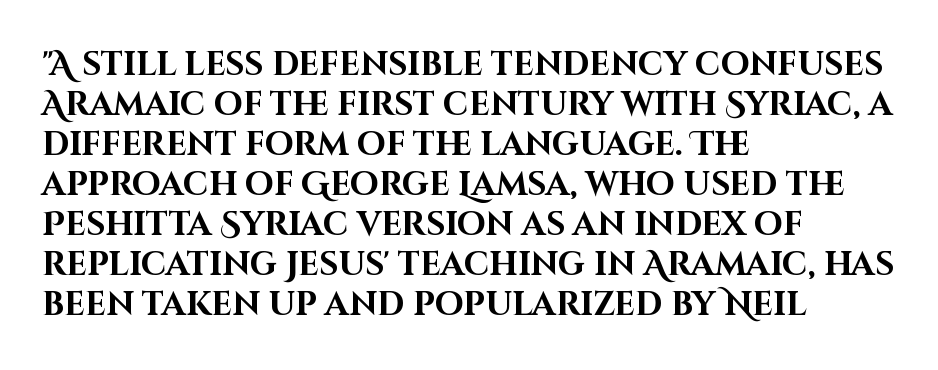
No extra tracking has been applied to these lines. Notice how the passage keeps a crisp vertical edge on the left only. Glance below the letters and you will spot only blank space. Here the designer chose a conventional face with non-uniform glyph widths. A roman cut, with each character standing at attention. Check where the strokes stop: nothing finishes them off — pure sans.
